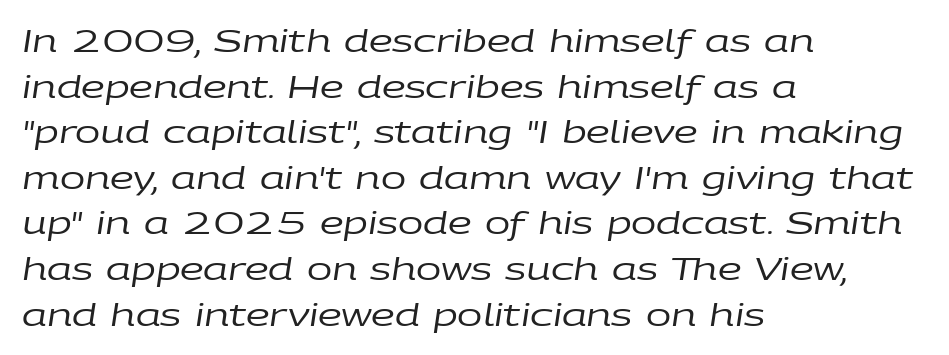
The image shows 30 px regular-weight, wide type, italic (leaning right); set left-aligned, normal line spacing (1.52x), normal letter spacing, not underlined; low stroke contrast and a large x-height.
